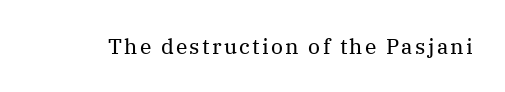
Q: Is the text bold? A: No.
Q: Is the text italic (slanted)? A: No, it is upright.
Q: Is the text underlined? A: No.
